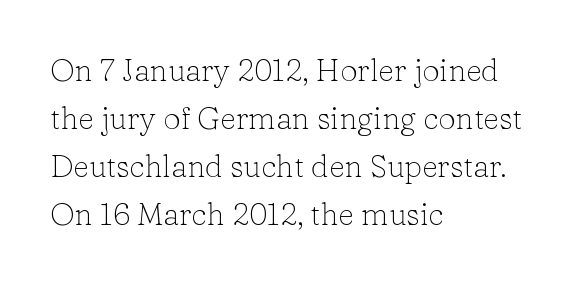
You can tell it's not italic because the verticals are truly vertical. The foot of each line stays bare and open. No extra ink here — the face is not bold. Left-aligned paragraph, ragged on the right. Type style note: has serifs. This sample has the flowing, uneven cadence of proportional lettering.
